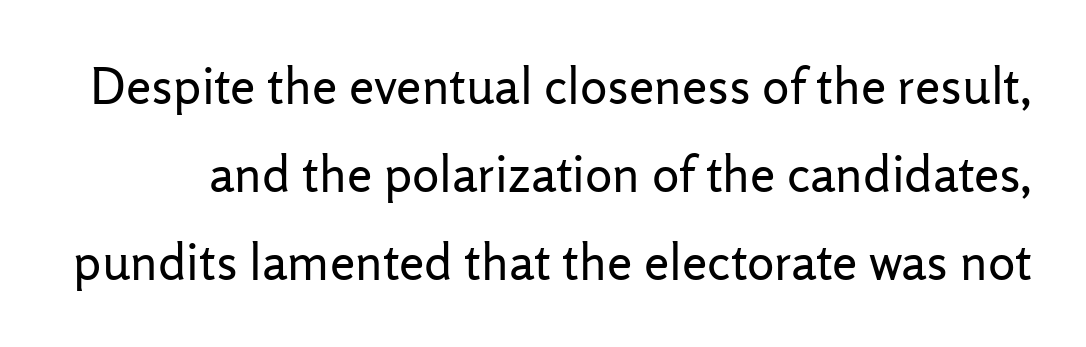
{"serif": "no", "italic": "no", "bold": "no", "weight": "regular", "width": "normal", "stroke_contrast": "low", "x_height": "medium", "monospaced": "no", "underline": "no", "line_spacing_ratio": 1.73, "letter_spacing": "normal", "letter_spacing_em": 0.0, "glyph_px": 51}
